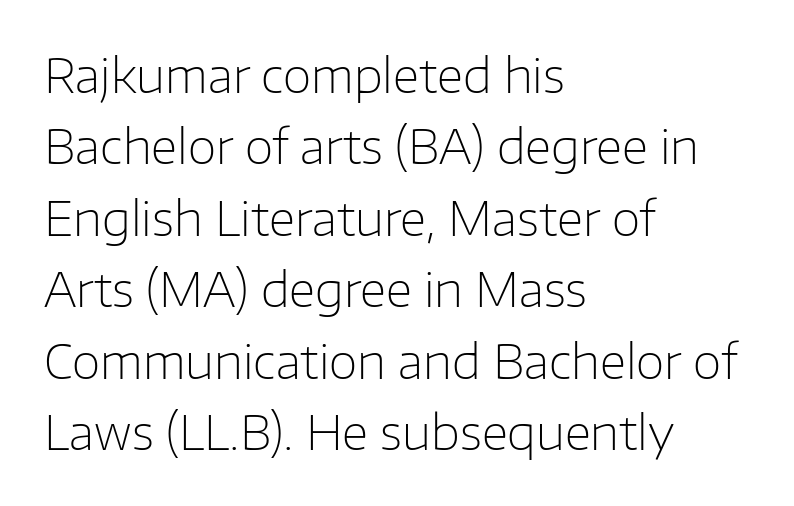
Q: Is the text bold? A: No.
Q: Is the text italic (slanted)? A: No, it is upright.
Q: Is the typeface a serif or a sans-serif typeface? A: Sans-serif.
Q: Is the text underlined? A: No.
Q: How is the paragraph aligned? A: Left-aligned.
Q: Is the spacing between letters normal or unusually wide? A: Normal.
Q: Is the spacing between lines tight, normal or loose? A: Normal.
Q: Width (condensed, normal, or wide)? A: Normal.
Q: Stroke contrast? A: Low.
Q: x-height? A: Medium.
Q: Monospaced? A: No.
